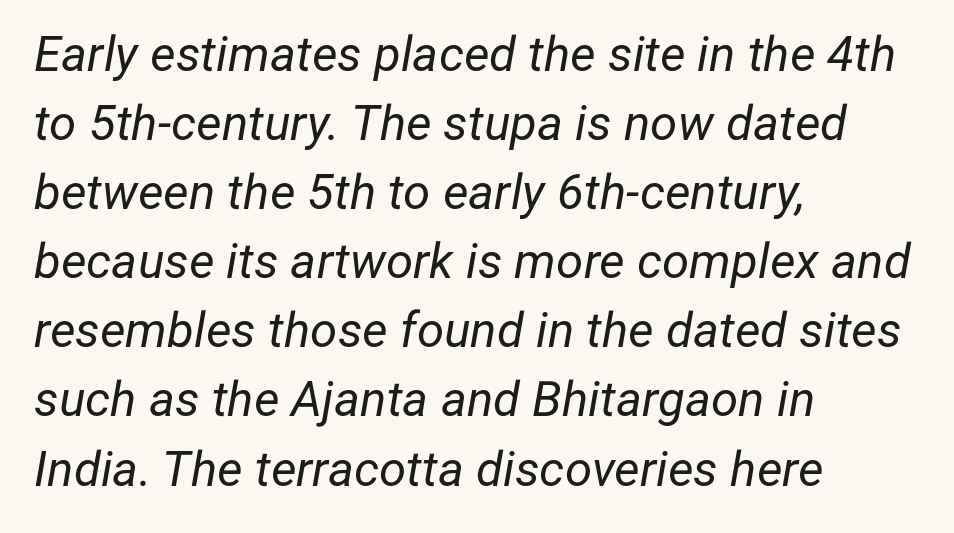
The image shows 49 px regular-weight type, italic (leaning right); set left-aligned, normal line spacing (1.41x), normal letter spacing, not underlined; low stroke contrast and a medium x-height.
